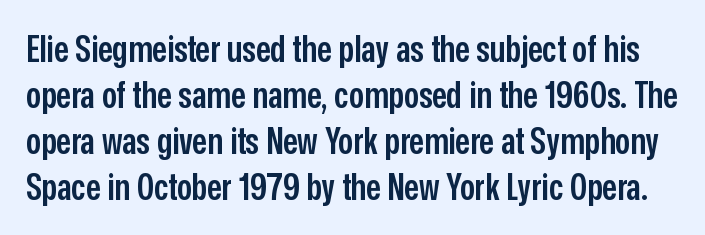
Character widths vary here, with narrow letters taking less room than wide ones. The face used here is a semibold: visibly heavier than regular, lighter than bold. Tracking value appears to be zero — textbook default spacing. Lines of text with bare space underneath. To sum up the face: it is a sans, with no serifs. The axis of the letterforms is exactly vertical.
